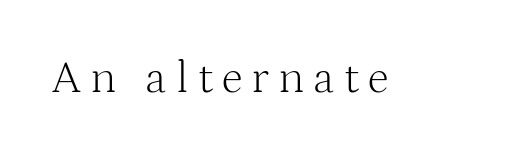
The image shows 46 px light serif type, upright; set unusually wide letter spacing (+0.2 em), not underlined; medium stroke contrast and a medium x-height.
